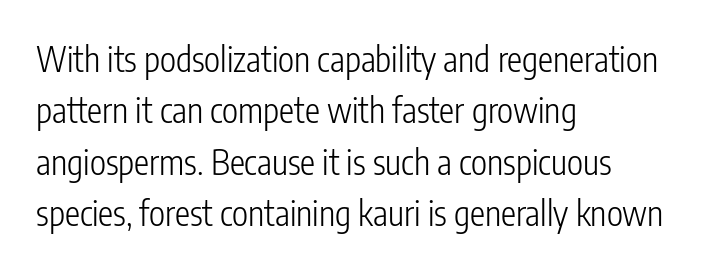
The image shows 34 px light, condensed sans-serif type, upright; set left-aligned, normal line spacing (1.51x), normal letter spacing, not underlined; low stroke contrast and a medium x-height.
